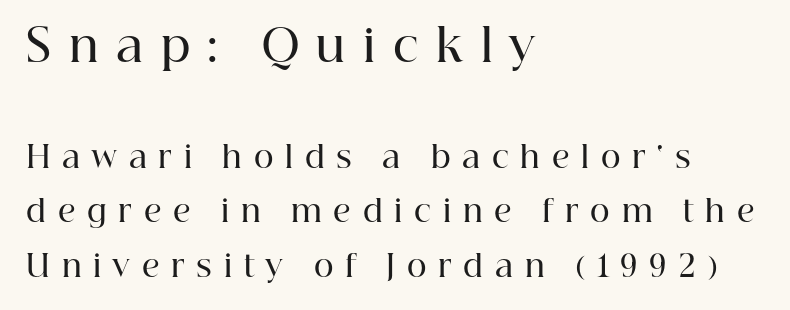
Two sizes are in play, and the larger belongs to the first block. The letterforms stand isolated, each surrounded by extra space. Is this a fixed-width face? No — the glyphs have proportional, varying widths. Regarding serifs, this sample has them.
